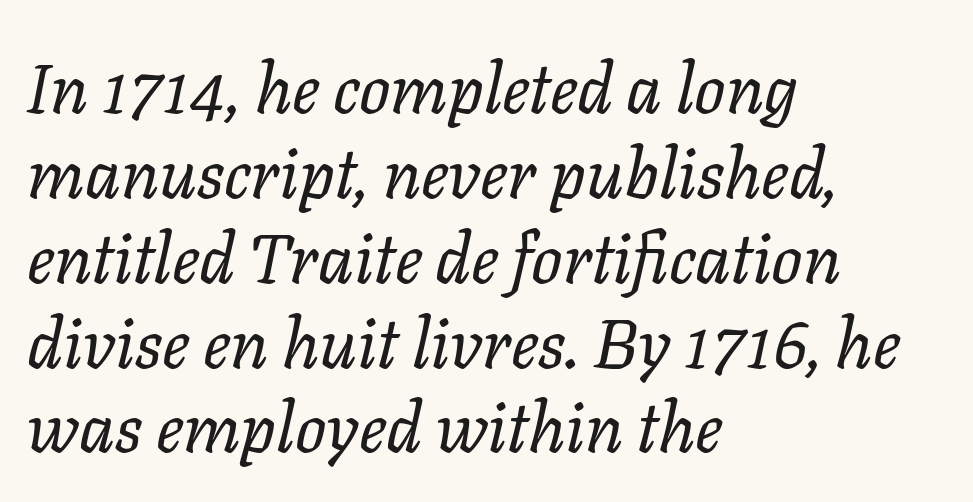
{"italic": "yes", "lean": "right", "slant_degrees": 11, "bold": "no", "weight": "regular", "width": "normal", "stroke_contrast": "low", "x_height": "medium", "monospaced": "no", "underline": "no", "align": "left", "line_spacing_ratio": 1.23, "letter_spacing": "normal", "letter_spacing_em": 0.0, "glyph_px": 69}
